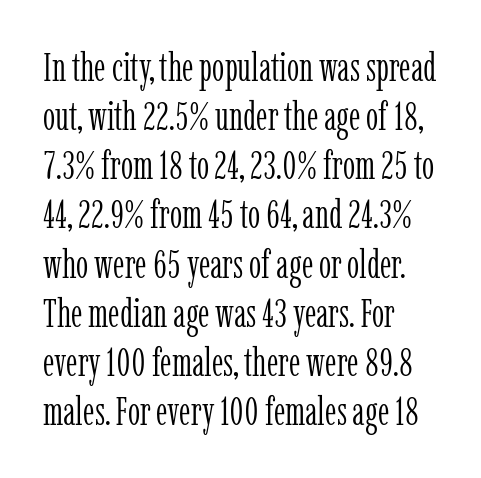
Q: Is the text bold? A: No.
Q: Is the text italic (slanted)? A: No, it is upright.
Q: Is the typeface a serif or a sans-serif typeface? A: Serif.
Q: Is the text underlined? A: No.
Q: How is the paragraph aligned? A: Left-aligned.
Q: Is the spacing between letters normal or unusually wide? A: Normal.
Q: Is the spacing between lines tight, normal or loose? A: Normal.
Q: Width (condensed, normal, or wide)? A: Condensed.
Q: Stroke contrast? A: Low.
Q: x-height? A: Medium.
Q: Monospaced? A: No.
